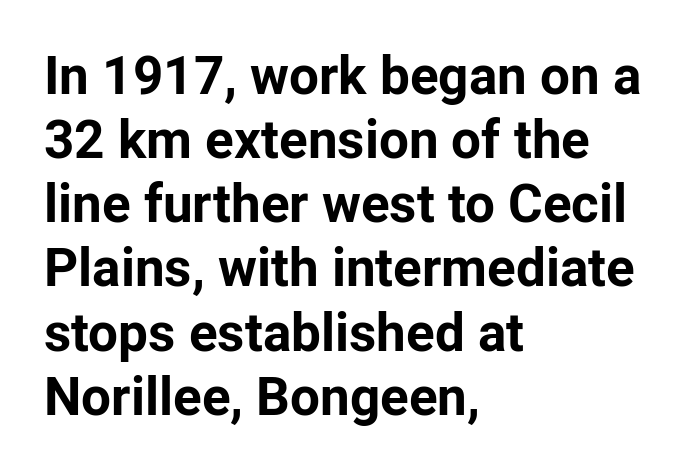
Pretty heavy lettering here — definitely bold. These lines are rendered in a variable-pitch font. Just letters on the line, the space beneath them empty. Upright lettering throughout. Look at the tracking — it's just the regular setting, nothing added.
